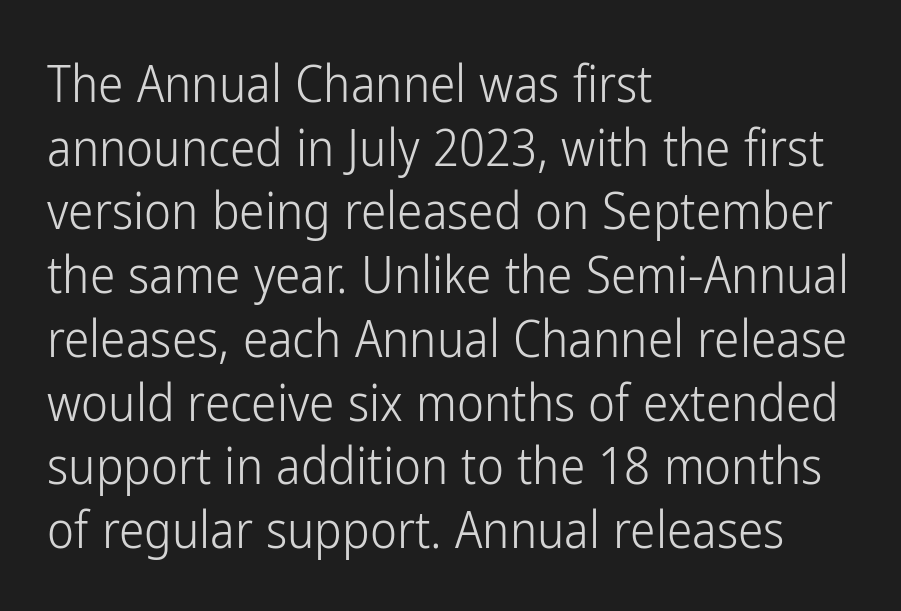
The face used here is rendered with its standard letterfit. Unlike a traditional serif, this face leaves its strokes unadorned. Regular leading. The passage shown is not bold in any degree. A typesetter would mark this as roman, not italic. Proportional: the letters do not fall into vertical columns.
